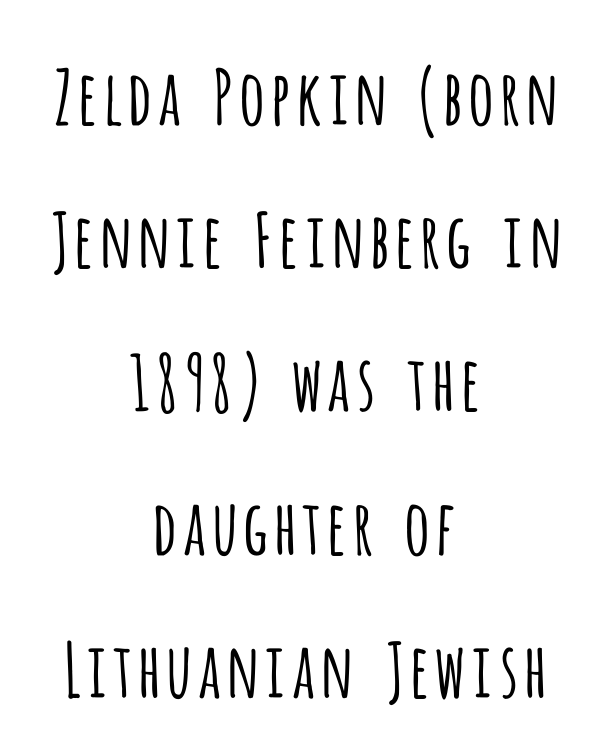
{"serif": "no", "italic": "no", "bold": "no", "weight": "light", "width": "condensed", "stroke_contrast": "low", "x_height": "large", "monospaced": "no", "underline": "no", "align": "center", "line_spacing": "loose", "line_spacing_ratio": 1.91, "letter_spacing": "normal", "letter_spacing_em": 0.0, "glyph_px": 75}
